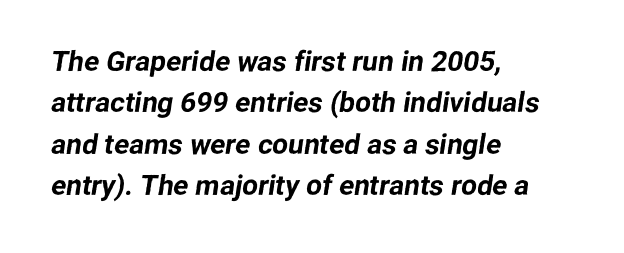
The image shows 28 px sans-serif type; set left-aligned, normal line spacing (1.48x), normal letter spacing, not underlined; low stroke contrast and a medium x-height.
